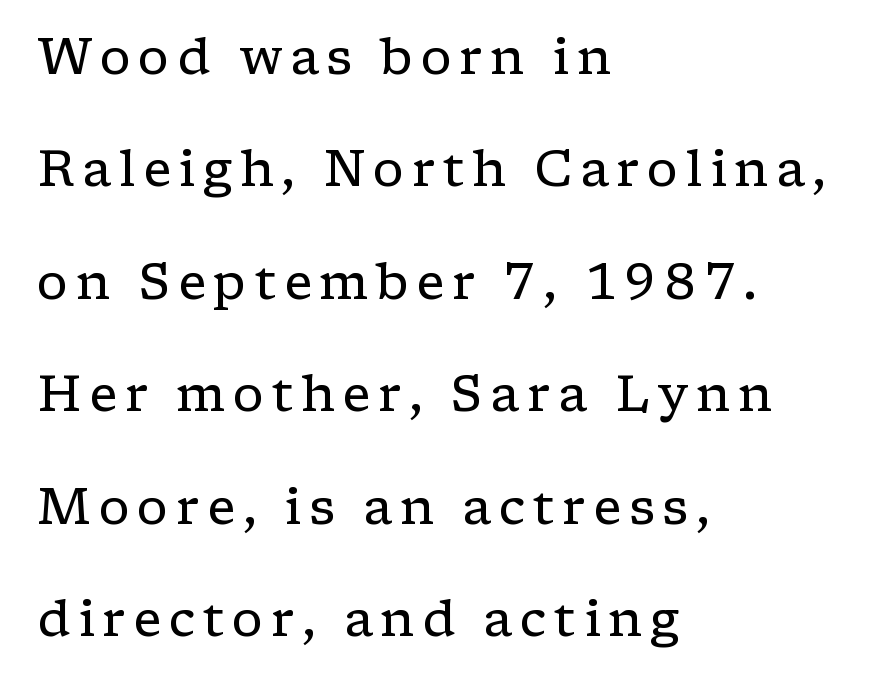
{"serif": "yes", "italic": "no", "bold": "no", "weight": "regular", "width": "wide", "stroke_contrast": "low", "x_height": "medium", "monospaced": "no", "underline": "no", "align": "left", "line_spacing": "loose", "line_spacing_ratio": 2.25, "glyph_px": 50}
